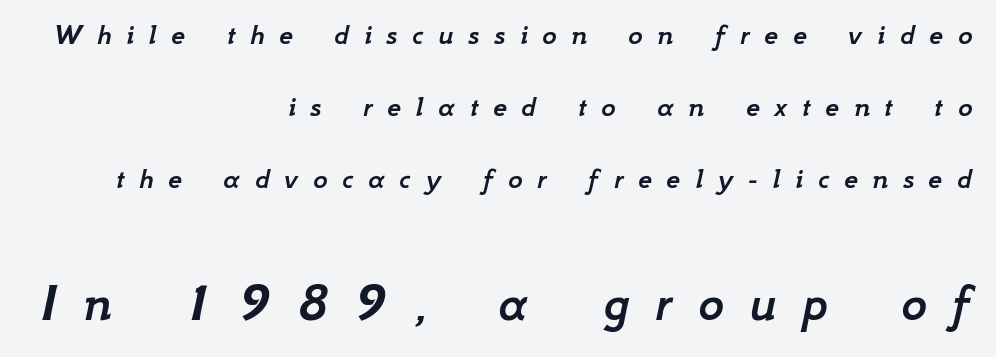
Compare the two chunks: the lower has the greater cap height. Regarding leading, the lines here are spaced well apart. Line endings align vertically; line beginnings do not. The text carries the slant typical of an italic or oblique font. The passage shown is typed in a proportional face where columns would drift.
